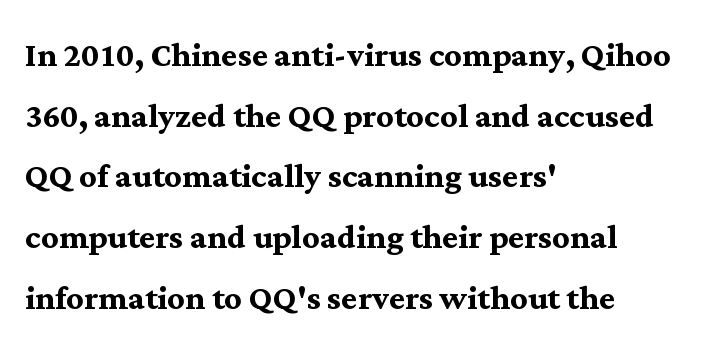
{"serif": "yes", "italic": "no", "bold": "yes", "weight": "semibold", "width": "normal", "stroke_contrast": "medium", "x_height": "medium", "monospaced": "no", "underline": "no", "align": "left", "line_spacing": "normal", "line_spacing_ratio": 1.41, "letter_spacing": "normal", "letter_spacing_em": 0.0, "glyph_px": 43}
